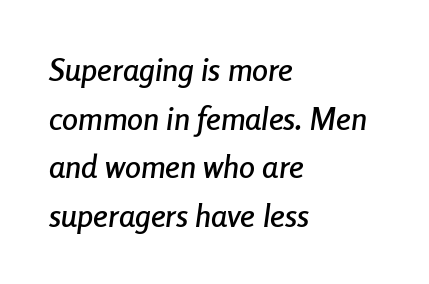
{"italic": "yes", "lean": "right", "slant_degrees": 8, "width": "condensed", "stroke_contrast": "low", "x_height": "medium", "monospaced": "no", "underline": "no", "align": "left", "line_spacing": "normal", "line_spacing_ratio": 1.52, "letter_spacing": "normal", "letter_spacing_em": 0.0, "glyph_px": 32}
